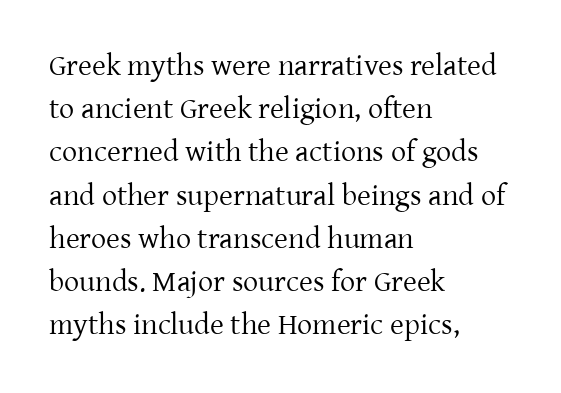
Q: Is the text bold? A: No.
Q: Is the text italic (slanted)? A: No, it is upright.
Q: Is the typeface a serif or a sans-serif typeface? A: Serif.
Q: Is the text underlined? A: No.
Q: How is the paragraph aligned? A: Left-aligned.
Q: Is the spacing between letters normal or unusually wide? A: Normal.
Q: Is the spacing between lines tight, normal or loose? A: Normal.
Q: Width (condensed, normal, or wide)? A: Normal.
Q: Stroke contrast? A: Low.
Q: x-height? A: Medium.
Q: Monospaced? A: No.
